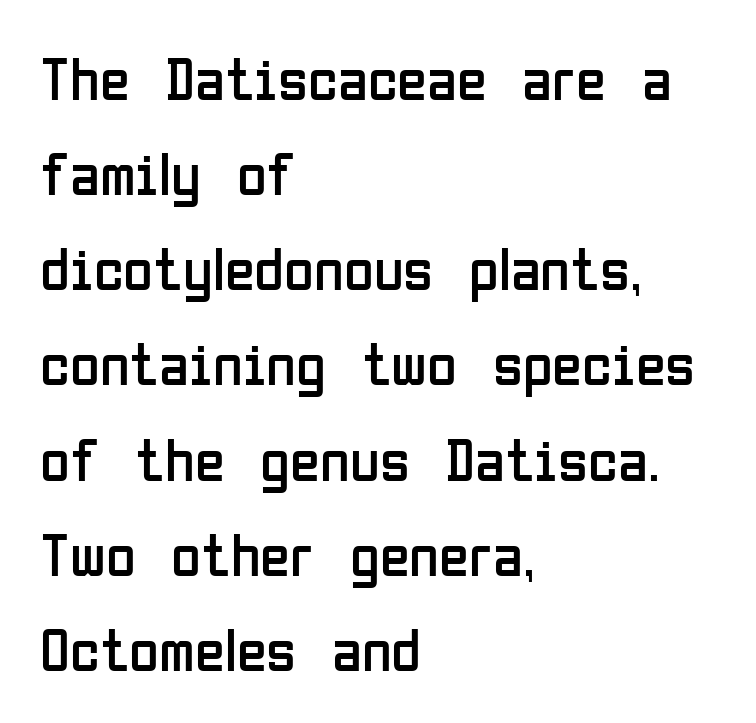
The image shows 61 px regular-weight, condensed sans-serif type, upright; set left-aligned, normal line spacing (1.56x), normal letter spacing, not underlined; low stroke contrast and a medium x-height.
